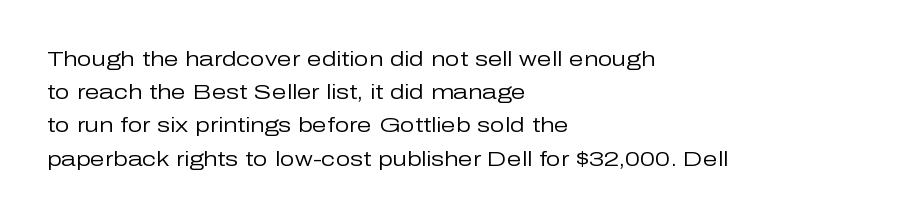
The face looks like a standard text weight, possibly lighter. Short and long lines alike share a common starting point at left. Vertically, the passage feels balanced, rows spaced as you'd expect. A bare baseline throughout the passage. Here the glyphs are tracked normally, forming tight word shapes.
